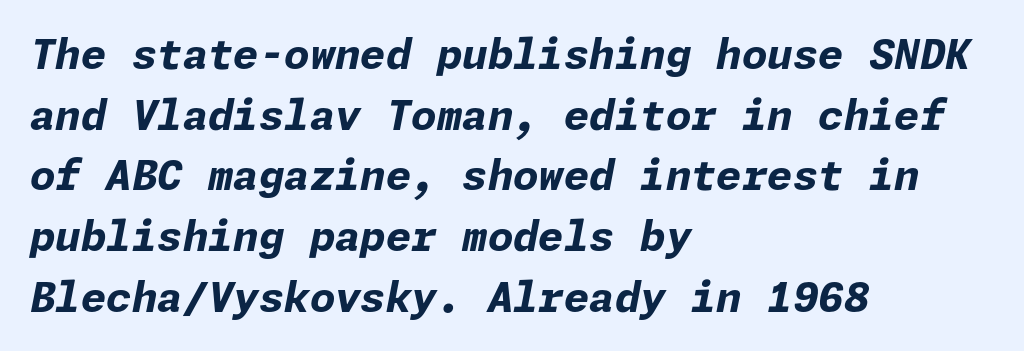
The foot of each line stays bare and open. Letter spacing: default. Strokes here are thick enough to call this a true bold. Designer's note — italics engaged.
